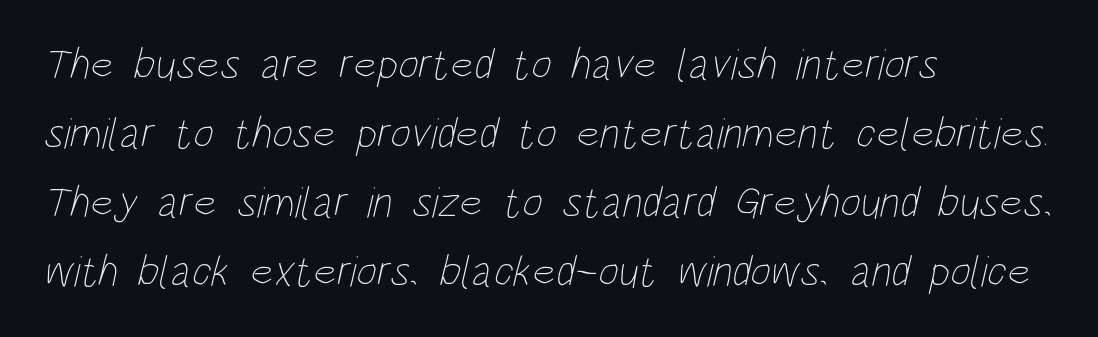
Q: Is the text bold? A: No.
Q: Is the text underlined? A: No.
Q: How is the paragraph aligned? A: Left-aligned.
Q: Is the spacing between letters normal or unusually wide? A: Normal.
Q: Is the spacing between lines tight, normal or loose? A: Normal.
Q: Width (condensed, normal, or wide)? A: Condensed.
Q: Stroke contrast? A: Low.
Q: x-height? A: Large.
Q: Monospaced? A: No.
